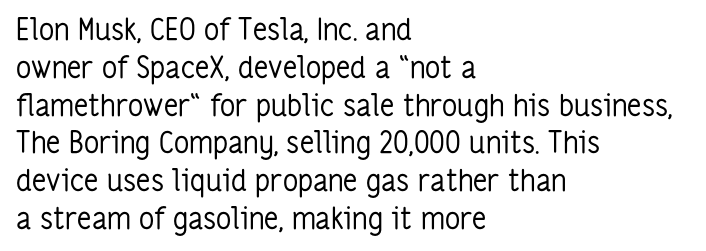
Q: Is the text bold? A: No.
Q: Is the text italic (slanted)? A: No, it is upright.
Q: Is the typeface a serif or a sans-serif typeface? A: Sans-serif.
Q: Is the text underlined? A: No.
Q: How is the paragraph aligned? A: Left-aligned.
Q: Is the spacing between letters normal or unusually wide? A: Normal.
Q: Is the spacing between lines tight, normal or loose? A: Normal.
Q: Width (condensed, normal, or wide)? A: Condensed.
Q: Stroke contrast? A: Low.
Q: x-height? A: Medium.
Q: Monospaced? A: No.
